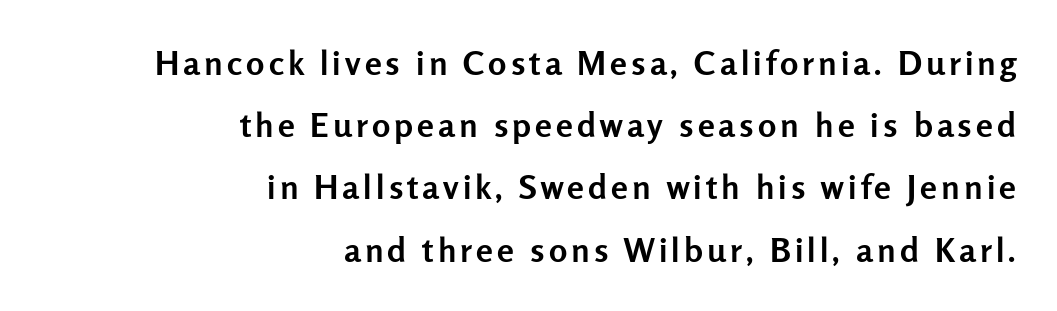
The image shows 34 px semibold sans-serif type, upright; set right-aligned, line spacing 1.83x, not underlined; low stroke contrast and a medium x-height.
